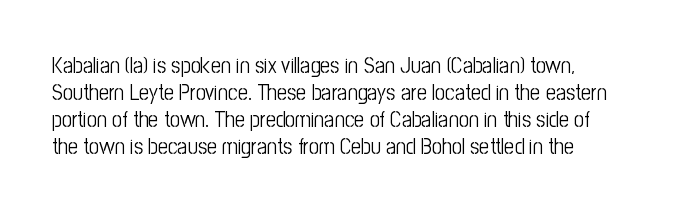
Q: Is the text bold? A: No.
Q: Is the text italic (slanted)? A: No, it is upright.
Q: Is the text underlined? A: No.
Q: Is the spacing between letters normal or unusually wide? A: Normal.
